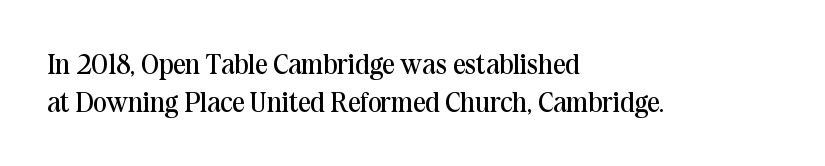
{"serif": "yes", "italic": "no", "bold": "no", "weight": "regular", "width": "normal", "stroke_contrast": "medium", "x_height": "medium", "monospaced": "no", "underline": "no", "align": "left", "line_spacing": "normal", "line_spacing_ratio": 1.35, "letter_spacing": "normal", "letter_spacing_em": 0.0, "glyph_px": 28}
